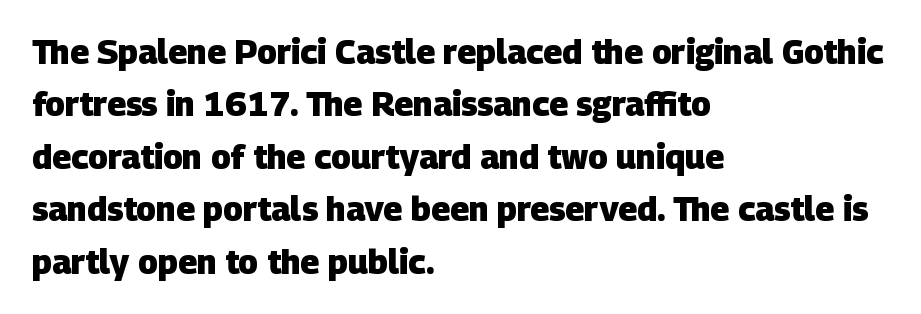
{"serif": "no", "bold": "yes", "weight": "heavy", "width": "normal", "stroke_contrast": "low", "x_height": "large", "monospaced": "no", "underline": "no", "align": "left", "line_spacing": "normal", "line_spacing_ratio": 1.59, "letter_spacing": "normal", "letter_spacing_em": 0.0, "glyph_px": 33}
